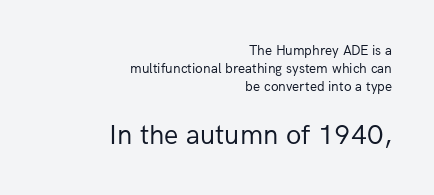
Scale increases going downward across the two blocks. Reading down the column, the eye jumps a familiar distance to each next line. The font is comparable to plain body text, perhaps lighter. Line ends are locked; line starts wander.
